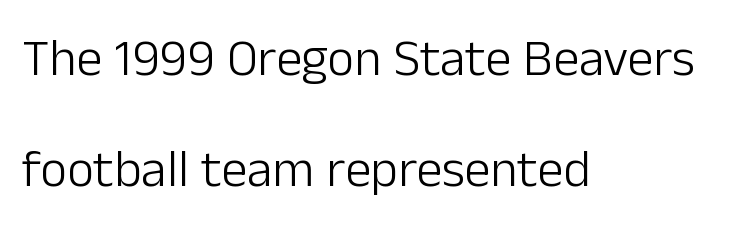
The image shows 52 px light sans-serif type, upright; set left-aligned, loose line spacing (2.13x), normal letter spacing, not underlined; low stroke contrast and a medium x-height.
